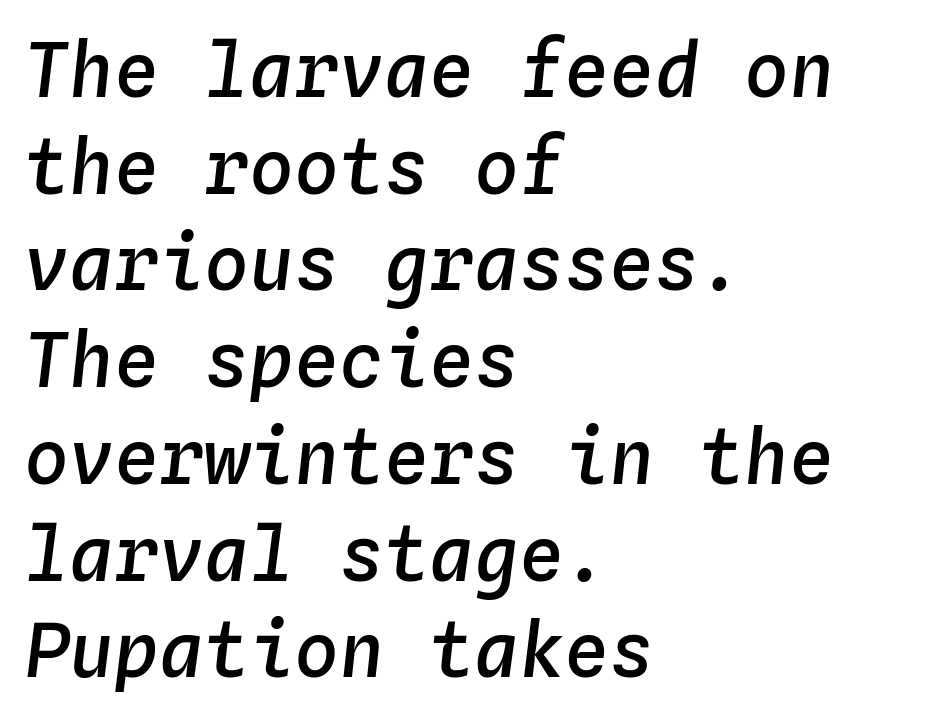
{"italic": "yes", "lean": "right", "slant_degrees": 4, "bold": "semi", "weight": "semibold", "width": "normal", "stroke_contrast": "low", "x_height": "medium", "monospaced": "yes", "underline": "no", "align": "left", "line_spacing": "normal", "line_spacing_ratio": 1.29, "letter_spacing": "normal", "letter_spacing_em": 0.0, "glyph_px": 75}
